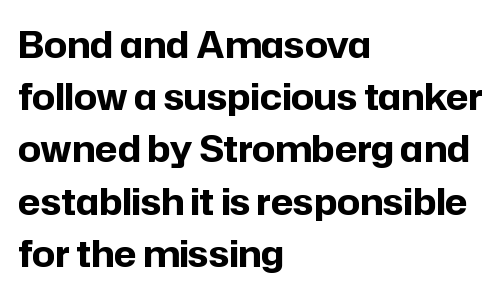
{"serif": "no", "italic": "no", "bold": "yes", "weight": "bold", "width": "normal", "stroke_contrast": "low", "x_height": "medium", "monospaced": "no", "underline": "no", "align": "left", "line_spacing": "normal", "line_spacing_ratio": 1.45, "letter_spacing": "normal", "letter_spacing_em": 0.0, "glyph_px": 36}
